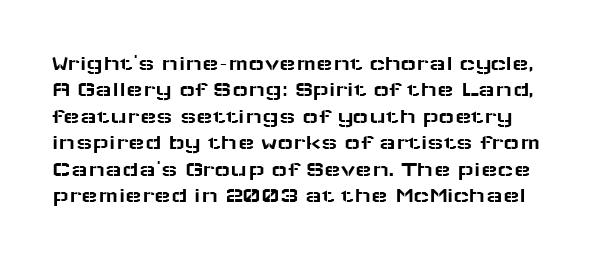
Q: Is the text italic (slanted)? A: No, it is upright.
Q: Is the text underlined? A: No.
Q: Is the spacing between letters normal or unusually wide? A: Normal.
